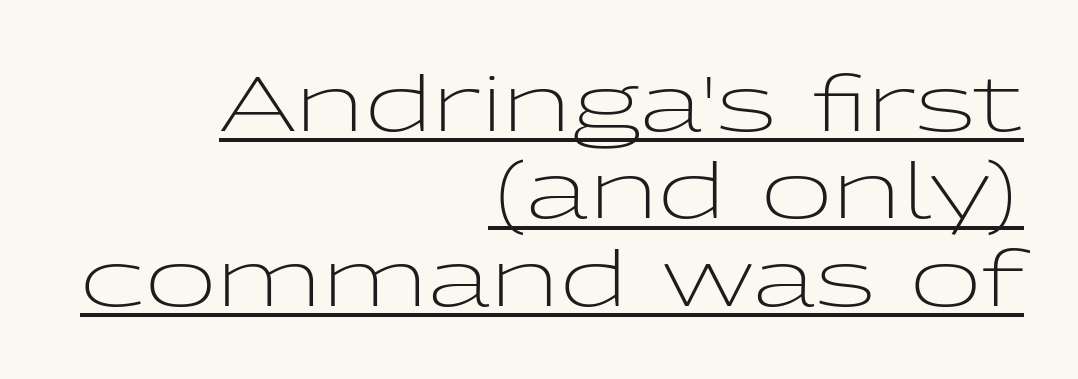
Q: Is the text bold? A: No.
Q: Is the text italic (slanted)? A: No, it is upright.
Q: Is the typeface a serif or a sans-serif typeface? A: Sans-serif.
Q: Is the text underlined? A: Yes.
Q: How is the paragraph aligned? A: Right-aligned.
Q: Is the spacing between letters normal or unusually wide? A: Normal.
Q: Is the spacing between lines tight, normal or loose? A: Tight.
Q: Width (condensed, normal, or wide)? A: Wide.
Q: Stroke contrast? A: Low.
Q: x-height? A: Medium.
Q: Monospaced? A: No.
